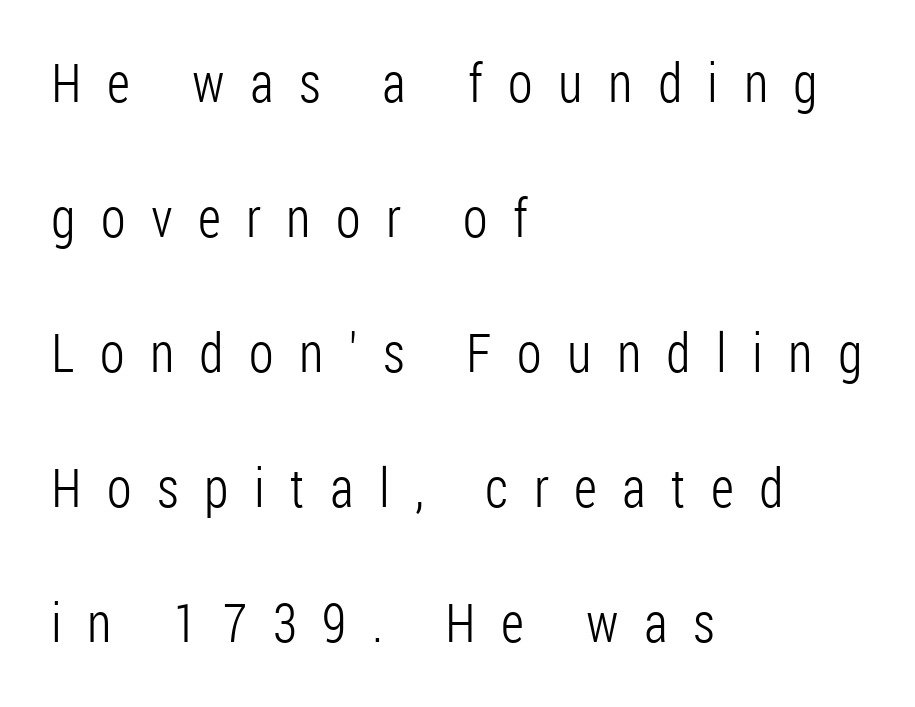
Q: Is the text bold? A: No.
Q: Is the text italic (slanted)? A: No, it is upright.
Q: Is the typeface a serif or a sans-serif typeface? A: Sans-serif.
Q: Is the text underlined? A: No.
Q: How is the paragraph aligned? A: Left-aligned.
Q: Is the spacing between letters normal or unusually wide? A: Unusually wide.
Q: Is the spacing between lines tight, normal or loose? A: Loose.
Q: Width (condensed, normal, or wide)? A: Condensed.
Q: Stroke contrast? A: Low.
Q: x-height? A: Medium.
Q: Monospaced? A: No.
